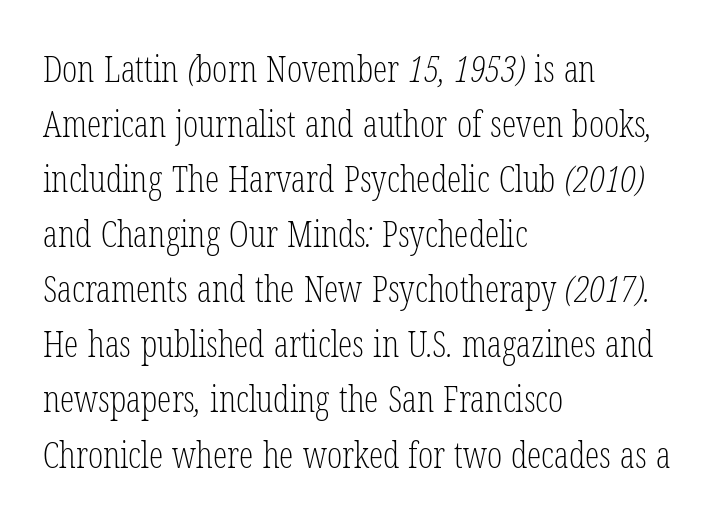
Q: Is the text bold? A: No.
Q: Is the typeface a serif or a sans-serif typeface? A: Serif.
Q: Is the text underlined? A: No.
Q: How is the paragraph aligned? A: Left-aligned.
Q: Is the spacing between letters normal or unusually wide? A: Normal.
Q: Is the spacing between lines tight, normal or loose? A: Normal.
Q: Width (condensed, normal, or wide)? A: Condensed.
Q: Stroke contrast? A: Low.
Q: x-height? A: Medium.
Q: Monospaced? A: No.
